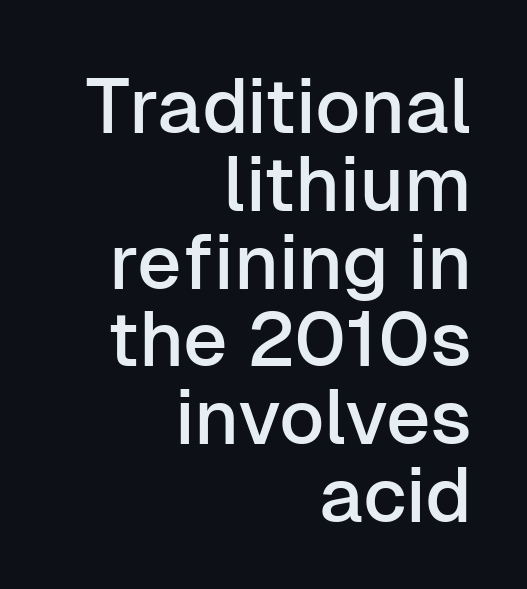
A student would call this right alignment; a typographer would say flush right, rag left. In terms of leading, this rendering errs on the cramped side. Standard letterfit; no display-style spreading of the glyphs. The face used here is proportionally spaced, like ordinary book or web type.
